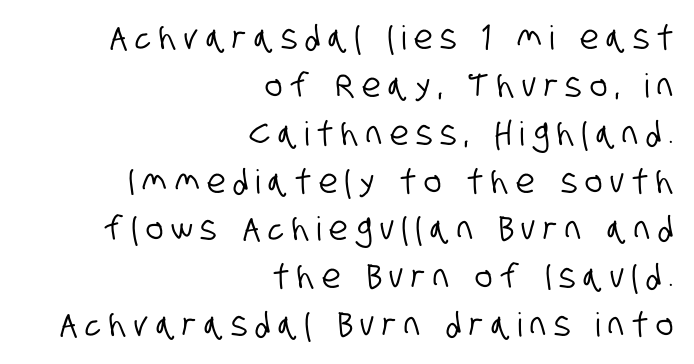
Does the copy run flush right? Yes — the right margin is perfectly even. The block of text has a typical density, with ordinary space between rows. Spacing between characters has been opened up far beyond the box default. Type style note: lacks serifs. Varying glyph widths throughout — classic text-font behaviour. The strip under each line holds only bare page.
